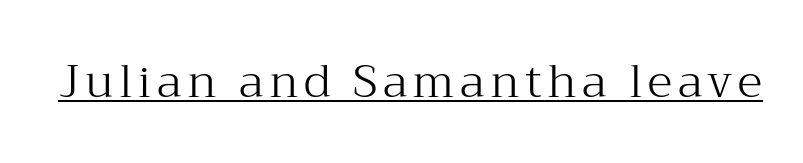
Think of a printed novel: that variable character pitch is what you see here. The rendering shows small feet on the letterforms — a serif design. Does the lettering tilt? It doesn't — this is upright. Letters have the restrained weight of plain body copy at most.
